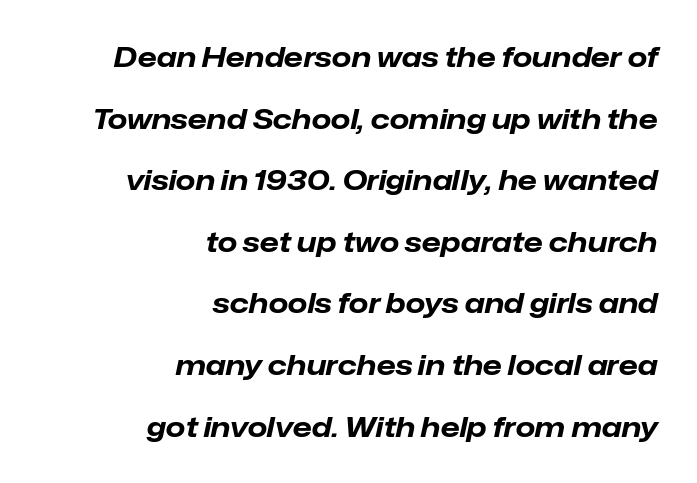
The image shows 28 px bold type, italic (leaning right); set right-aligned, loose line spacing (2.2x), normal letter spacing, not underlined; low stroke contrast and a medium x-height.
